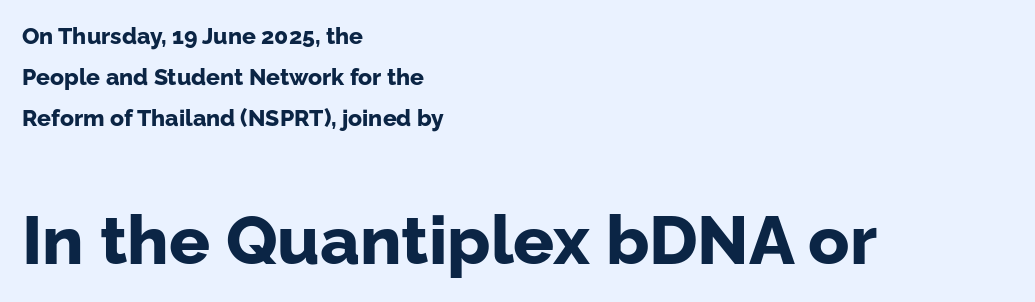
The image shows 68 px bold sans-serif type, upright; set left-aligned, line spacing 1.79x, normal letter spacing, not underlined; the second (bottom) block is 2.96x larger; low stroke contrast and a medium x-height.
